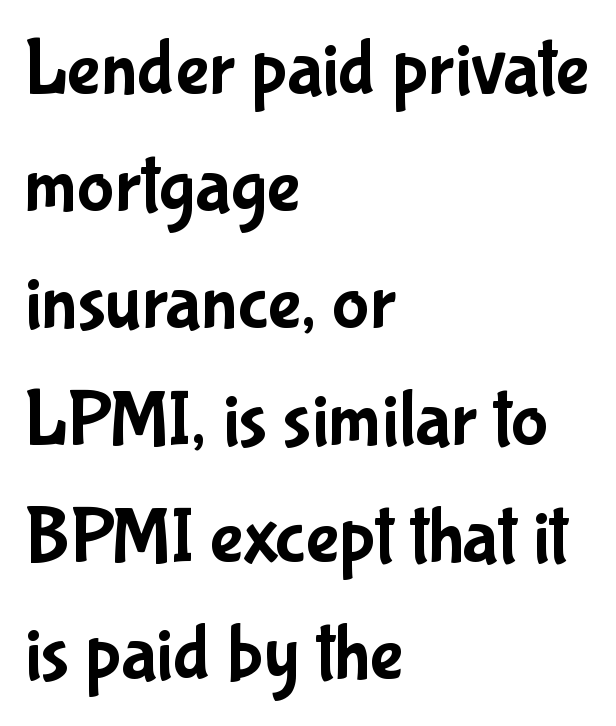
Q: Is the text italic (slanted)? A: No, it is upright.
Q: Is the typeface a serif or a sans-serif typeface? A: Sans-serif.
Q: Is the text underlined? A: No.
Q: How is the paragraph aligned? A: Left-aligned.
Q: Is the spacing between letters normal or unusually wide? A: Normal.
Q: Is the spacing between lines tight, normal or loose? A: Normal.
Q: Width (condensed, normal, or wide)? A: Condensed.
Q: Stroke contrast? A: Low.
Q: x-height? A: Medium.
Q: Monospaced? A: No.
